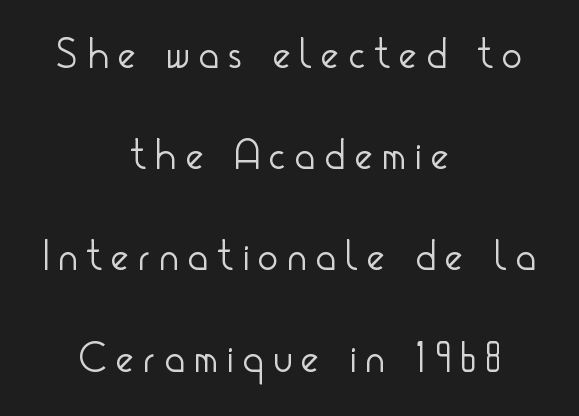
Q: Is the text bold? A: No.
Q: Is the text italic (slanted)? A: No, it is upright.
Q: Is the typeface a serif or a sans-serif typeface? A: Sans-serif.
Q: Is the text underlined? A: No.
Q: How is the paragraph aligned? A: Centered.
Q: Is the spacing between letters normal or unusually wide? A: Unusually wide.
Q: Is the spacing between lines tight, normal or loose? A: Loose.
Q: Width (condensed, normal, or wide)? A: Condensed.
Q: Stroke contrast? A: Low.
Q: x-height? A: Small.
Q: Monospaced? A: No.
